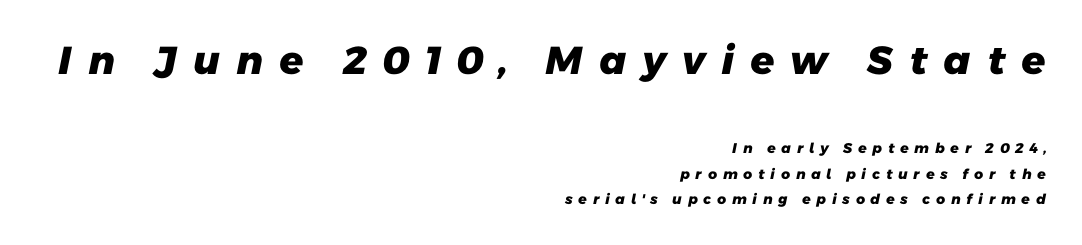
The image shows 39 px heavy sans-serif type; set right-aligned, line spacing 1.84x, unusually wide letter spacing (+0.38 em), not underlined; the first (top) block is 2.79x larger; low stroke contrast and a medium x-height.
